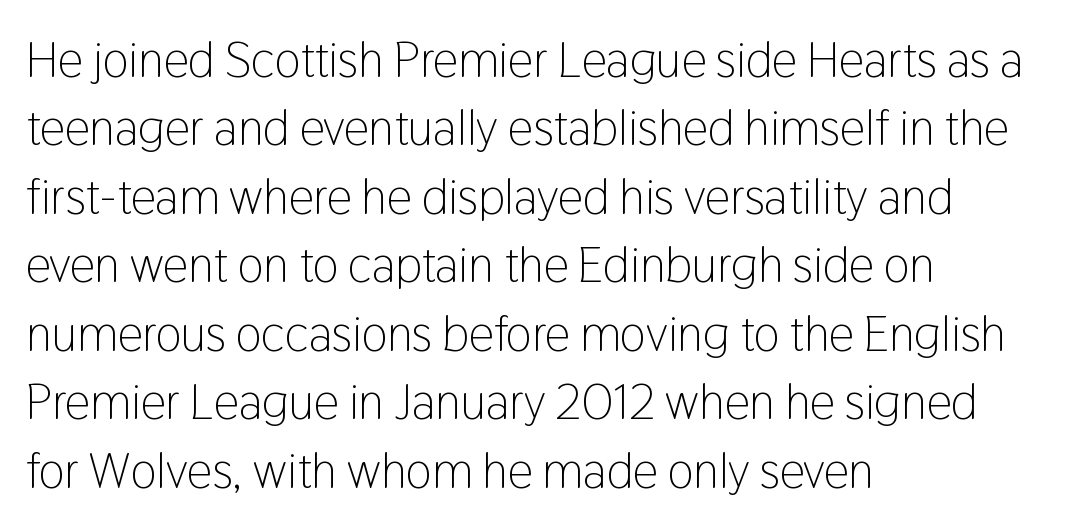
{"serif": "no", "italic": "no", "bold": "no", "weight": "light", "width": "condensed", "stroke_contrast": "low", "x_height": "medium", "monospaced": "no", "underline": "no", "align": "left", "line_spacing": "normal", "line_spacing_ratio": 1.37, "letter_spacing": "normal", "letter_spacing_em": 0.0, "glyph_px": 50}
